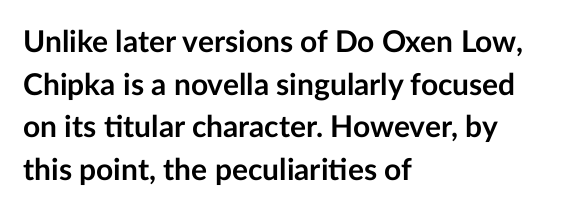
Strong, thick strokes mark this as bold type. Caption: standard tracking, unaltered. Descenders hang freely into open space. Compared with typical paragraphs, the rows here are spaced about the same. The paragraph shown leans on its left margin.
